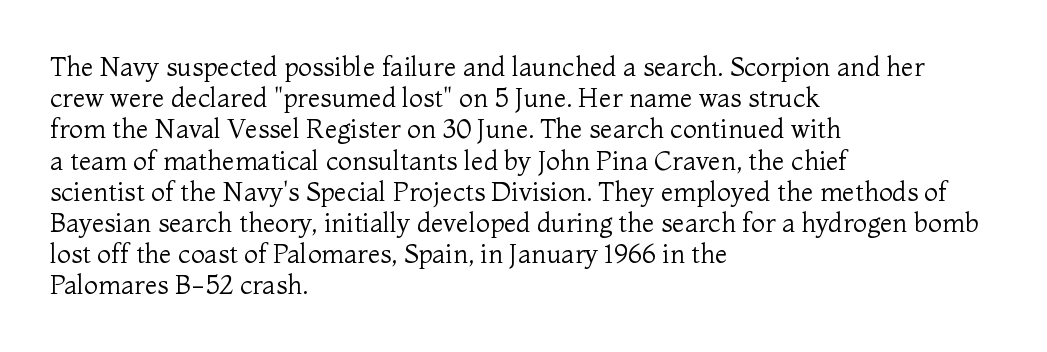
One-word summary of the alignment: left. In terms of letterspacing, this is plain default setting. The words here are not underlined. The characters are drawn with everyday or finer stroke widths. The letters stand straight up with perfectly vertical stems.
